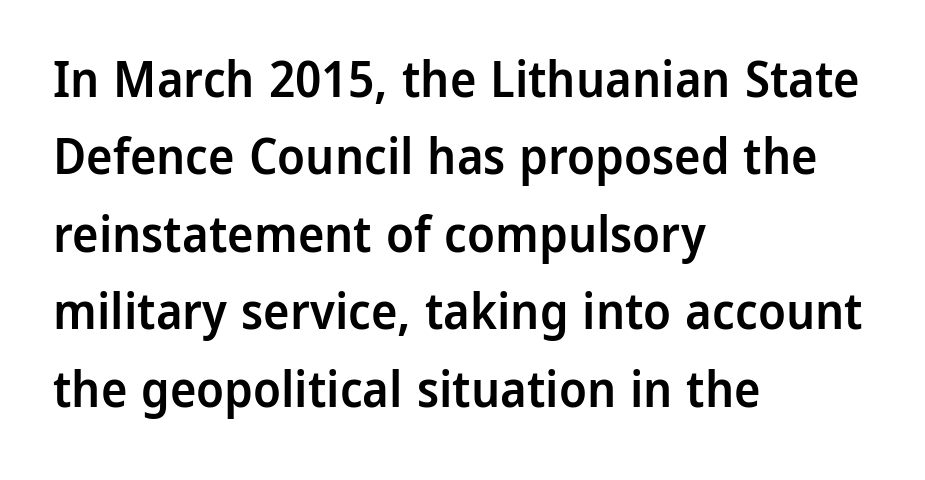
The image shows 50 px semibold sans-serif type, upright; set left-aligned, normal line spacing (1.55x), normal letter spacing, not underlined; low stroke contrast and a medium x-height.
